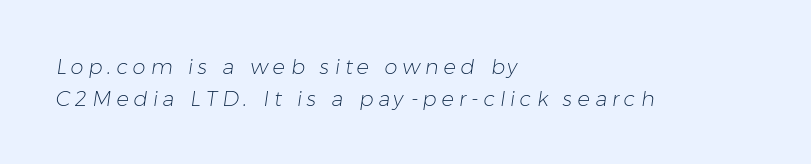
The image shows 21 px text type; set left-aligned, normal line spacing (1.52x), unusually wide letter spacing (+0.23 em), not underlined.
